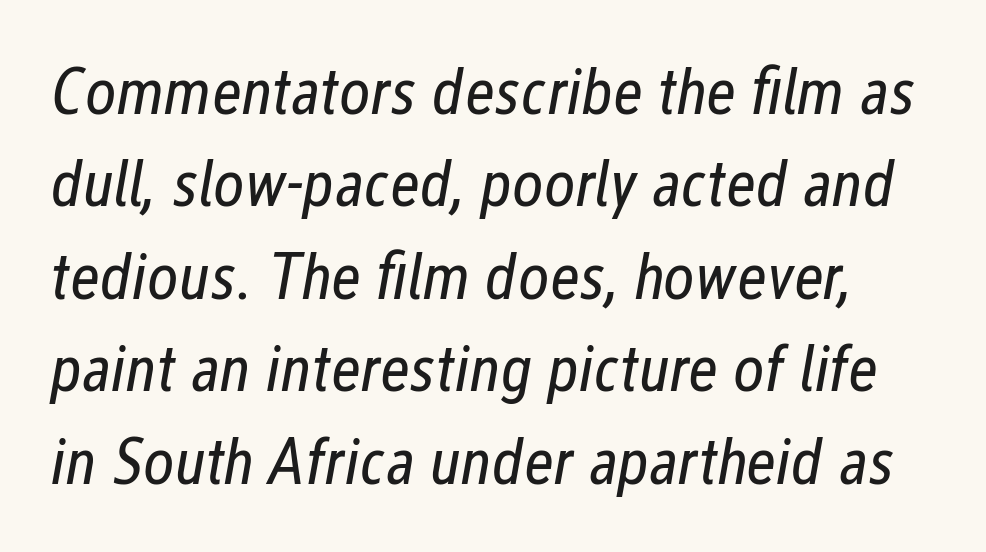
The image shows 67 px regular-weight, condensed type, italic (leaning right); set normal line spacing (1.38x), normal letter spacing, not underlined; low stroke contrast and a medium x-height.
